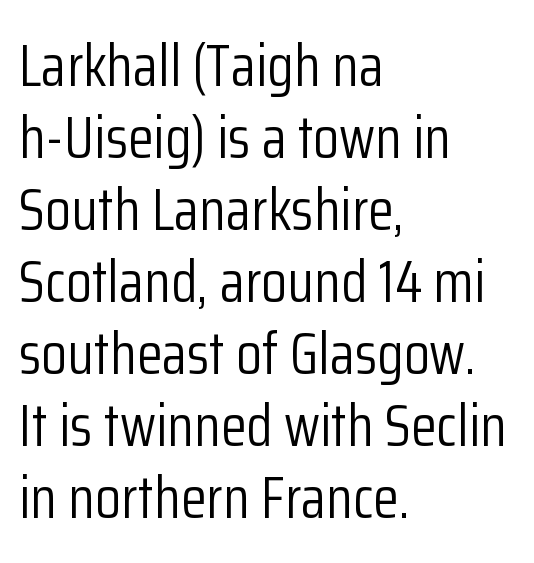
Q: Is the text bold? A: No.
Q: Is the text italic (slanted)? A: No, it is upright.
Q: Is the typeface a serif or a sans-serif typeface? A: Sans-serif.
Q: Is the text underlined? A: No.
Q: How is the paragraph aligned? A: Left-aligned.
Q: Is the spacing between letters normal or unusually wide? A: Normal.
Q: Width (condensed, normal, or wide)? A: Condensed.
Q: Stroke contrast? A: Low.
Q: x-height? A: Medium.
Q: Monospaced? A: No.
